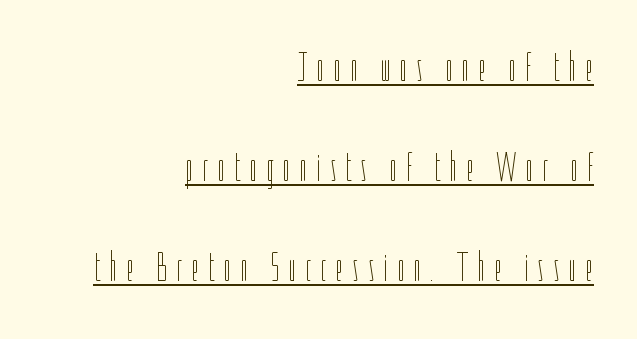
Q: Is the text bold? A: No.
Q: Is the text italic (slanted)? A: No, it is upright.
Q: Is the text underlined? A: Yes.
Q: How is the paragraph aligned? A: Right-aligned.
Q: Is the spacing between letters normal or unusually wide? A: Unusually wide.
Q: Is the spacing between lines tight, normal or loose? A: Loose.
Q: Width (condensed, normal, or wide)? A: Condensed.
Q: Stroke contrast? A: Low.
Q: x-height? A: Medium.
Q: Monospaced? A: No.
